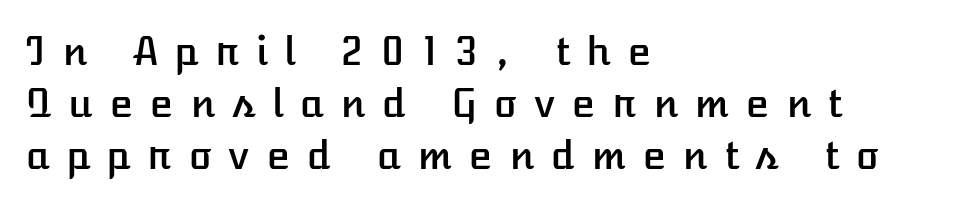
The text block is weighted toward the left margin, trailing off unevenly rightward. Note the varied advance widths — an 'i' is clearly narrower than an 'm'. The block of text has a typical density, with ordinary space between rows. No word sits above an underline. The letterforms stand isolated, each surrounded by extra space. Notice how the stems are strictly vertical — no italics here.
